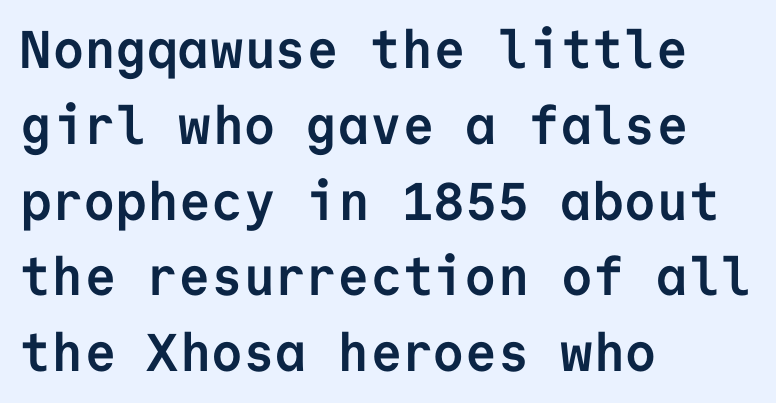
{"serif": "no", "italic": "no", "bold": "yes", "weight": "semibold", "width": "normal", "stroke_contrast": "low", "x_height": "medium", "monospaced": "yes", "underline": "no", "align": "left", "line_spacing": "normal", "line_spacing_ratio": 1.43, "letter_spacing": "normal", "letter_spacing_em": 0.0, "glyph_px": 53}
